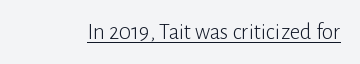
{"italic": "no", "bold": "no", "underline": "yes", "letter_spacing": "normal", "letter_spacing_em": 0.0, "glyph_px": 23}
